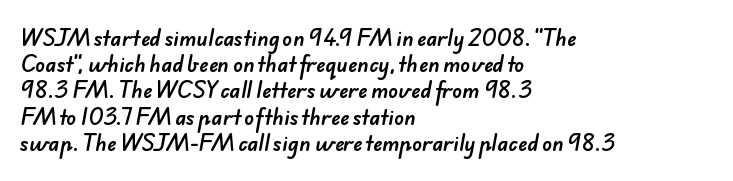
Q: Is the text underlined? A: No.
Q: How is the paragraph aligned? A: Left-aligned.
Q: Is the spacing between letters normal or unusually wide? A: Normal.
Q: Is the spacing between lines tight, normal or loose? A: Normal.
